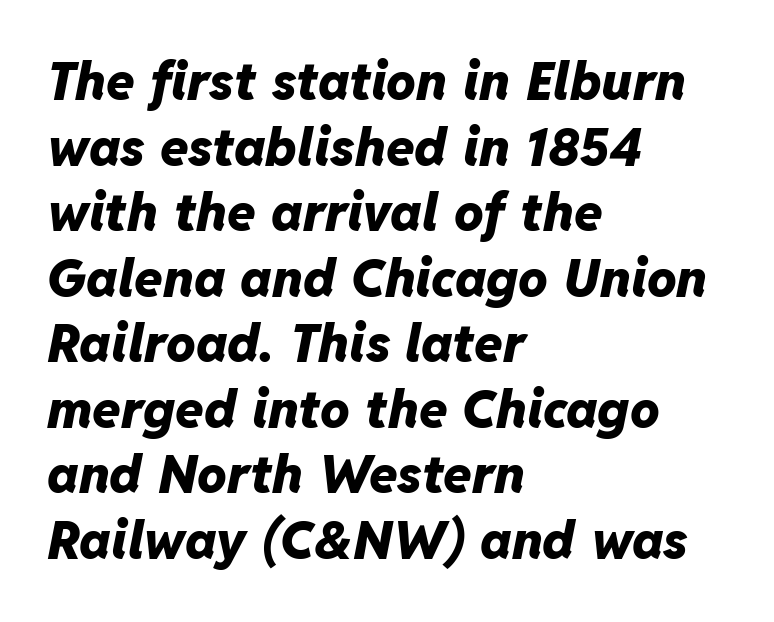
Q: Is the text bold? A: Yes.
Q: Is the text italic (slanted)? A: Yes, it leans right by about 11 degrees.
Q: Is the text underlined? A: No.
Q: How is the paragraph aligned? A: Left-aligned.
Q: Is the spacing between letters normal or unusually wide? A: Normal.
Q: Is the spacing between lines tight, normal or loose? A: Normal.
Q: Width (condensed, normal, or wide)? A: Normal.
Q: Stroke contrast? A: Low.
Q: x-height? A: Medium.
Q: Monospaced? A: No.
